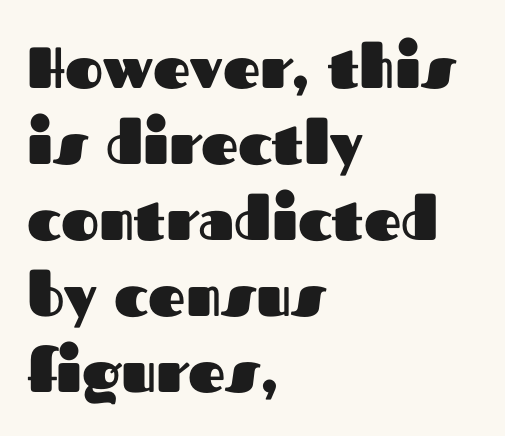
The image shows 58 px heavy sans-serif type, upright; set left-aligned, normal line spacing (1.31x), normal letter spacing, not underlined; medium stroke contrast and a medium x-height.
